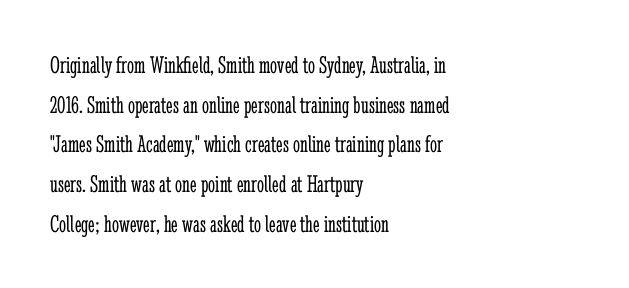
The image shows 25 px text type, upright; set left-aligned, normal line spacing (1.59x), normal letter spacing, not underlined.
